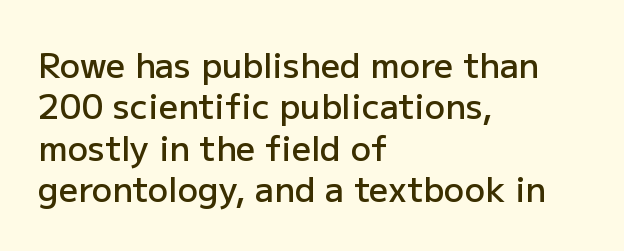
The image shows 34 px semibold sans-serif type, upright; set left-aligned, line spacing 1.22x, normal letter spacing, not underlined; low stroke contrast and a medium x-height.
